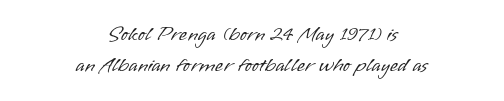
Stems here are at most as thick as an everyday book face. This block has exactly the height ordinary leading produces. No extra tracking has been applied to these lines.
